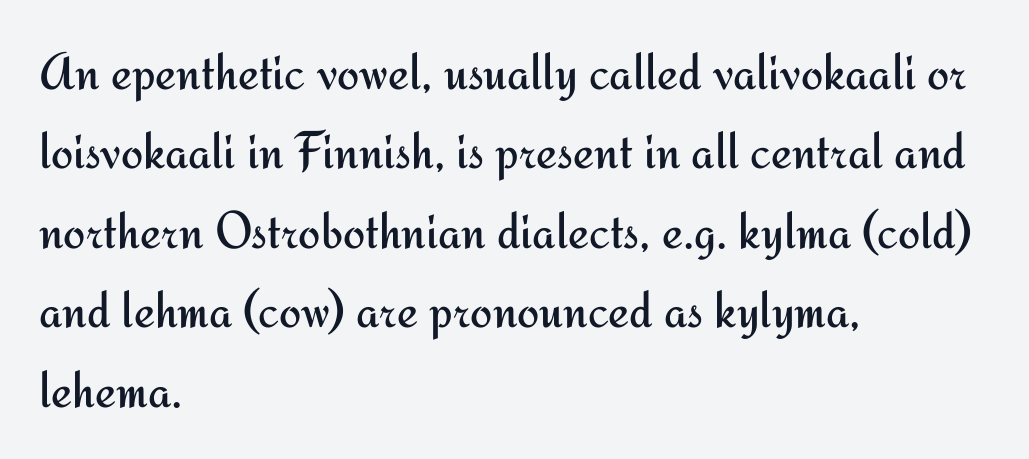
{"serif": "no", "italic": "no", "bold": "no", "weight": "regular", "width": "normal", "stroke_contrast": "medium", "x_height": "small", "monospaced": "no", "underline": "no", "align": "left", "line_spacing": "normal", "line_spacing_ratio": 1.5, "letter_spacing": "normal", "letter_spacing_em": 0.0, "glyph_px": 53}
